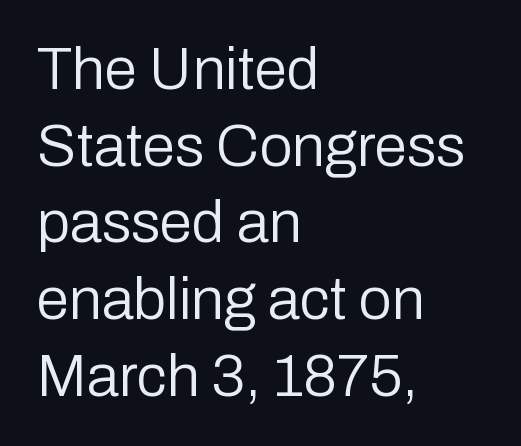
What kind of face is this? One without serifs — a sans. The designer left line spacing at the default. Descenders are the only things crossing below the line. The ragged edge is on the right, which tells us the setting is flush left. Think standard paragraph weight, or any step lighter than that.
